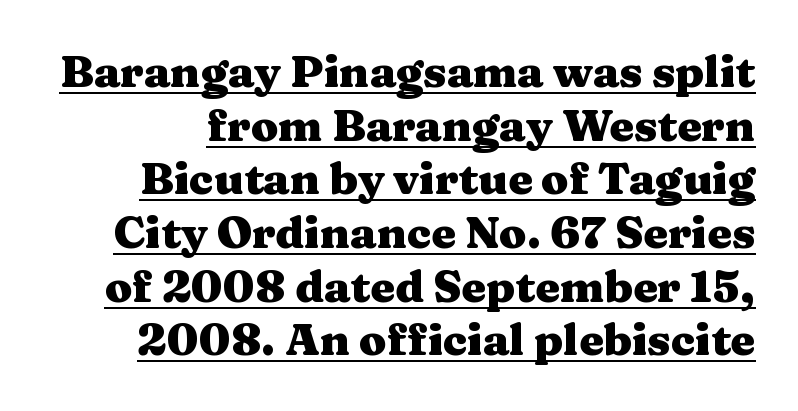
{"serif": "yes", "italic": "no", "bold": "yes", "weight": "heavy", "width": "wide", "stroke_contrast": "medium", "x_height": "medium", "monospaced": "no", "underline": "yes", "line_spacing_ratio": 1.22, "letter_spacing": "normal", "letter_spacing_em": 0.0, "glyph_px": 44}
